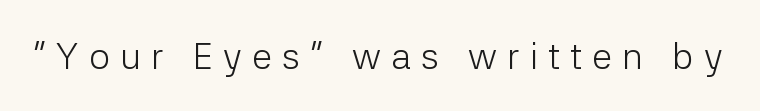
The image shows 37 px light sans-serif type, upright; set unusually wide letter spacing (+0.27 em), not underlined; low stroke contrast and a medium x-height.
